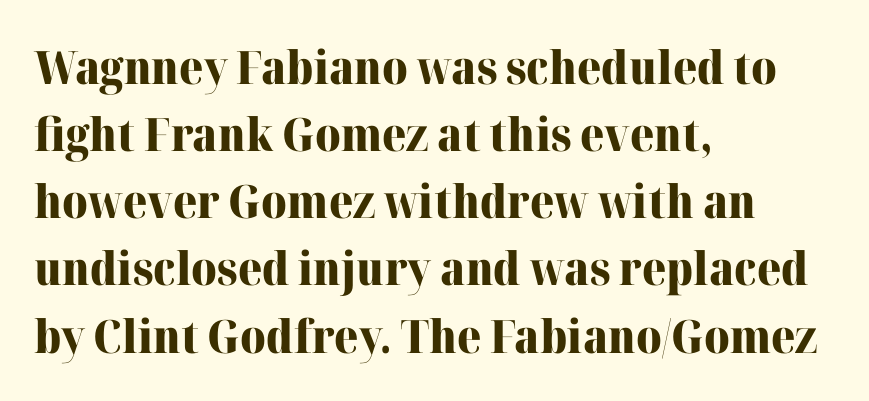
{"serif": "yes", "italic": "no", "bold": "yes", "weight": "heavy", "width": "normal", "stroke_contrast": "high", "x_height": "medium", "monospaced": "no", "underline": "no", "align": "left", "line_spacing": "normal", "line_spacing_ratio": 1.46, "letter_spacing": "normal", "letter_spacing_em": 0.0, "glyph_px": 46}
